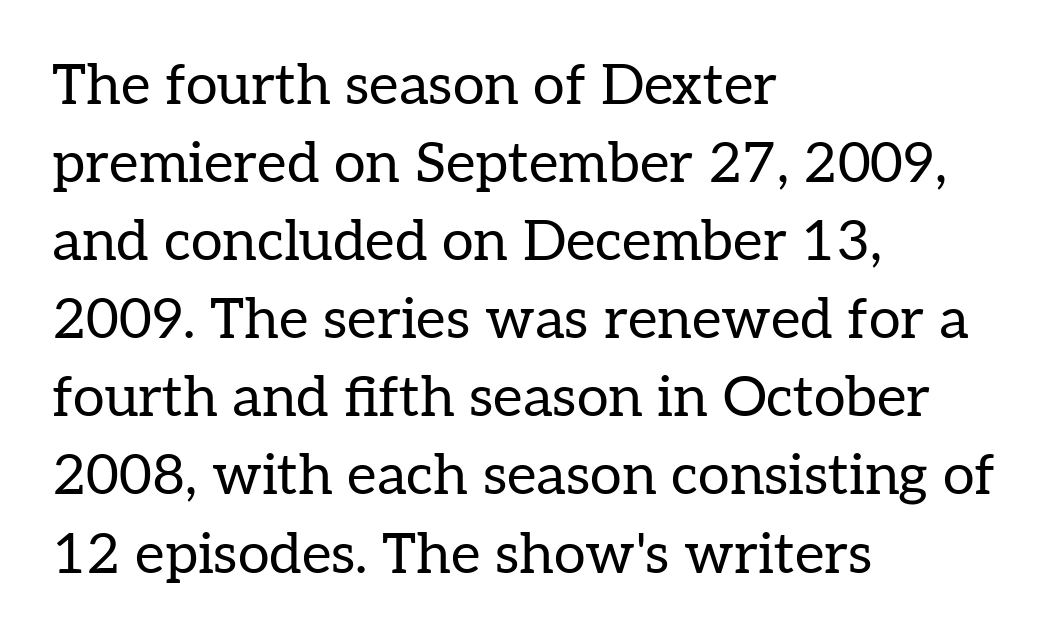
The image shows 57 px regular-weight serif type, upright; set left-aligned, normal line spacing (1.37x), normal letter spacing, not underlined; low stroke contrast and a medium x-height.
